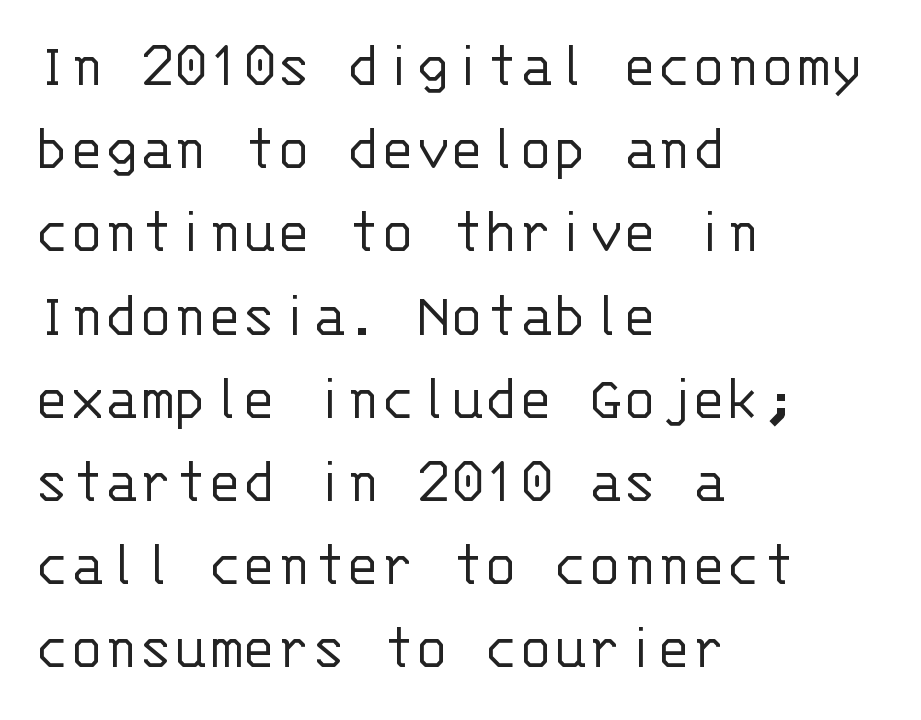
Q: Is the text bold? A: No.
Q: Is the text italic (slanted)? A: No, it is upright.
Q: Is the typeface a serif or a sans-serif typeface? A: Sans-serif.
Q: Is the text underlined? A: No.
Q: How is the paragraph aligned? A: Left-aligned.
Q: Is the spacing between letters normal or unusually wide? A: Normal.
Q: Is the spacing between lines tight, normal or loose? A: Normal.
Q: Width (condensed, normal, or wide)? A: Normal.
Q: Stroke contrast? A: Low.
Q: x-height? A: Large.
Q: Monospaced? A: Yes.
